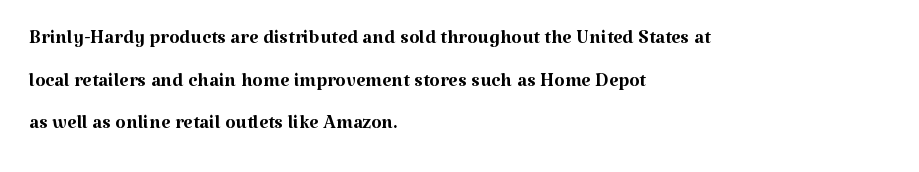
Q: Is the text bold? A: No.
Q: Is the text italic (slanted)? A: No, it is upright.
Q: Is the text underlined? A: No.
Q: How is the paragraph aligned? A: Left-aligned.
Q: Is the spacing between letters normal or unusually wide? A: Normal.
Q: Is the spacing between lines tight, normal or loose? A: Normal.
